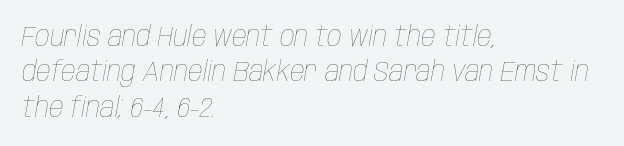
Q: Is the text bold? A: No.
Q: Is the text italic (slanted)? A: Yes, it leans right by about 10 degrees.
Q: Is the text underlined? A: No.
Q: How is the paragraph aligned? A: Left-aligned.
Q: Is the spacing between letters normal or unusually wide? A: Normal.
Q: Width (condensed, normal, or wide)? A: Condensed.
Q: Stroke contrast? A: Low.
Q: x-height? A: Large.
Q: Monospaced? A: No.
